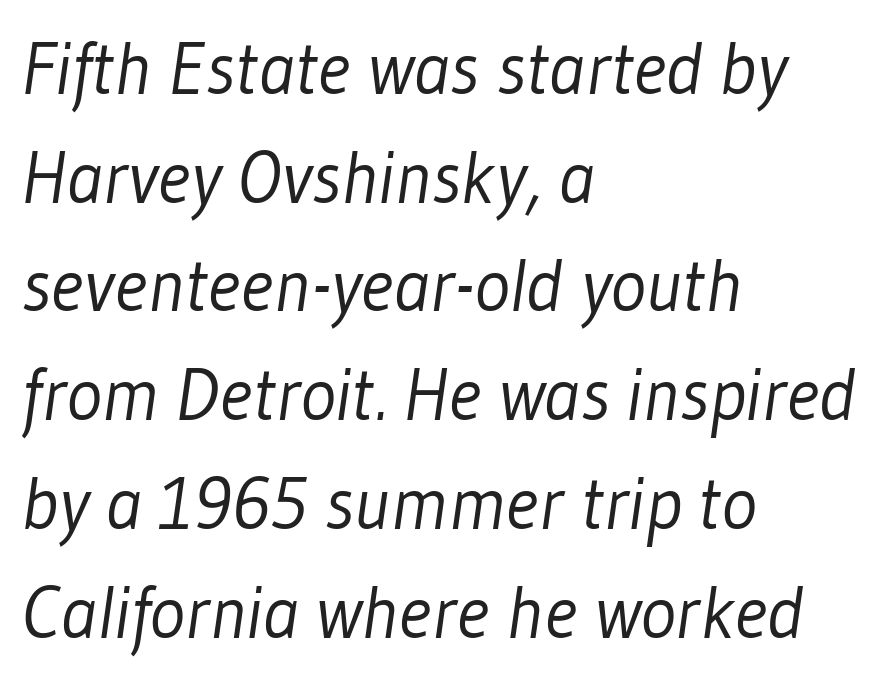
{"serif": "no", "bold": "no", "weight": "light", "width": "condensed", "stroke_contrast": "low", "x_height": "medium", "monospaced": "no", "underline": "no", "align": "left", "line_spacing": "normal", "line_spacing_ratio": 1.45, "letter_spacing": "normal", "letter_spacing_em": 0.0, "glyph_px": 75}
